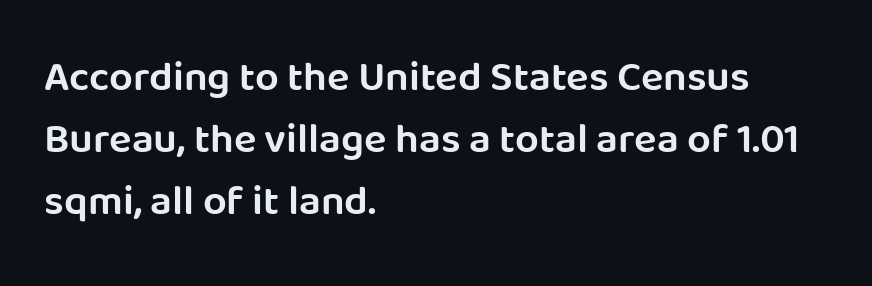
Q: Is the text bold? A: Semi-bold.
Q: Is the text italic (slanted)? A: No, it is upright.
Q: Is the typeface a serif or a sans-serif typeface? A: Sans-serif.
Q: Is the text underlined? A: No.
Q: How is the paragraph aligned? A: Left-aligned.
Q: Is the spacing between letters normal or unusually wide? A: Normal.
Q: Is the spacing between lines tight, normal or loose? A: Normal.
Q: Width (condensed, normal, or wide)? A: Normal.
Q: Stroke contrast? A: Low.
Q: x-height? A: Large.
Q: Monospaced? A: No.
